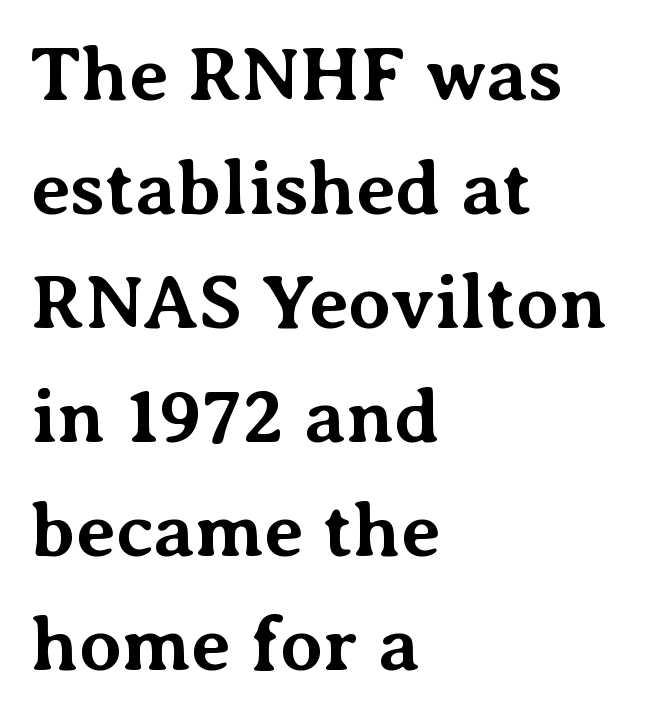
The image shows 77 px bold serif type, upright; set left-aligned, normal line spacing (1.48x), normal letter spacing, not underlined; medium stroke contrast and a medium x-height.
